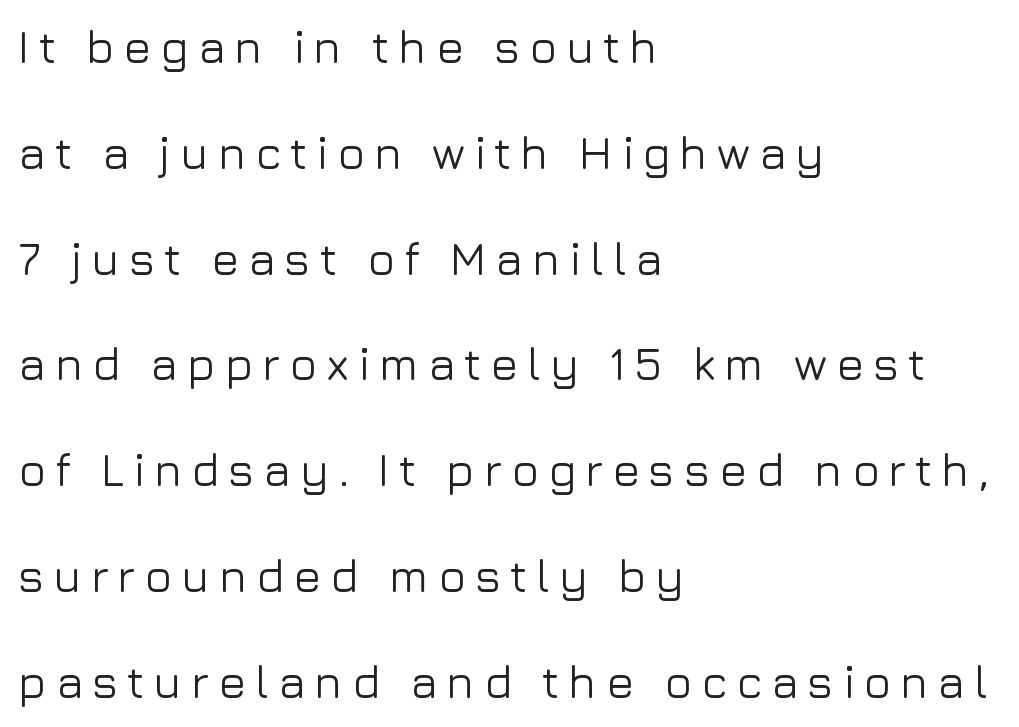
{"serif": "no", "italic": "no", "width": "normal", "stroke_contrast": "low", "x_height": "medium", "monospaced": "no", "underline": "no", "align": "left", "line_spacing": "loose", "line_spacing_ratio": 2.3, "glyph_px": 46}
